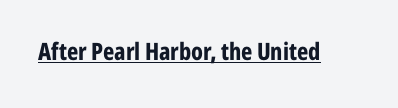
Students, observe the line beneath the letters — that is underlining. Upright lettering throughout. Summary of weight: heavy, a full bold. Here the glyphs are tracked normally, forming tight word shapes.
